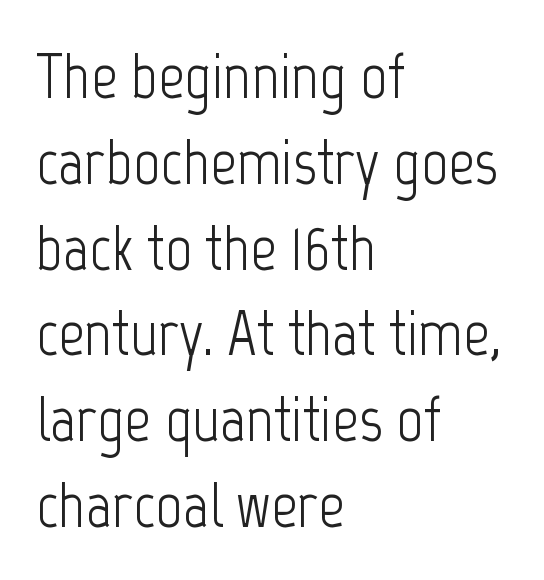
The image shows 65 px light, condensed sans-serif type, upright; set left-aligned, normal line spacing (1.32x), normal letter spacing, not underlined; low stroke contrast and a medium x-height.
